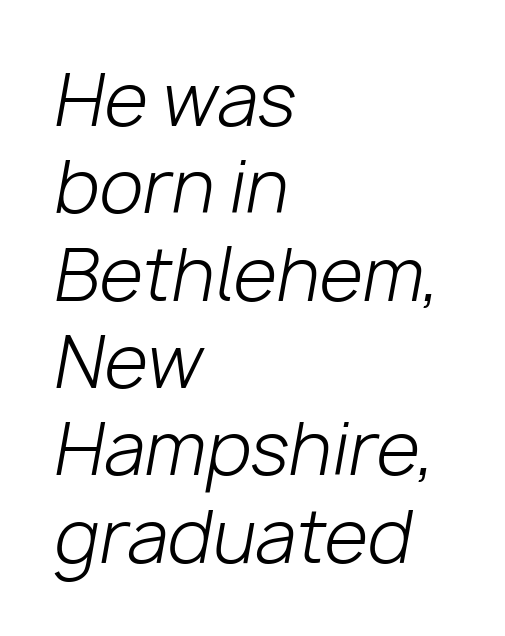
Glyph-to-glyph distance matches everyday printed text. This sample has the flowing, uneven cadence of proportional lettering. Descender tails drop into unmarked territory. All the whitespace from short lines collects on the right.
